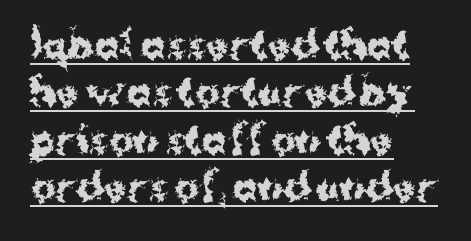
Q: Is the text bold? A: Yes.
Q: Is the text italic (slanted)? A: No, it is upright.
Q: Is the typeface a serif or a sans-serif typeface? A: Sans-serif.
Q: Is the text underlined? A: Yes.
Q: How is the paragraph aligned? A: Left-aligned.
Q: Is the spacing between letters normal or unusually wide? A: Normal.
Q: Is the spacing between lines tight, normal or loose? A: Normal.
Q: Width (condensed, normal, or wide)? A: Normal.
Q: Stroke contrast? A: Medium.
Q: x-height? A: Medium.
Q: Monospaced? A: No.
